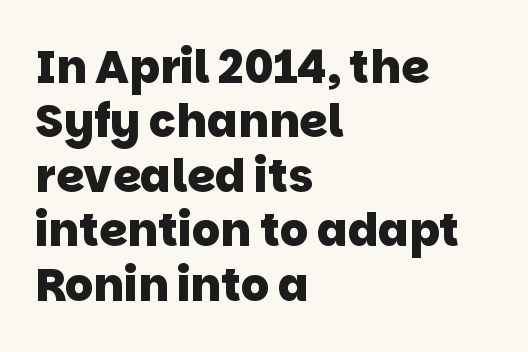
{"serif": "no", "bold": "yes", "weight": "heavy", "width": "normal", "stroke_contrast": "low", "x_height": "large", "monospaced": "no", "underline": "no", "align": "left", "line_spacing_ratio": 1.21, "letter_spacing": "normal", "letter_spacing_em": 0.0, "glyph_px": 45}
